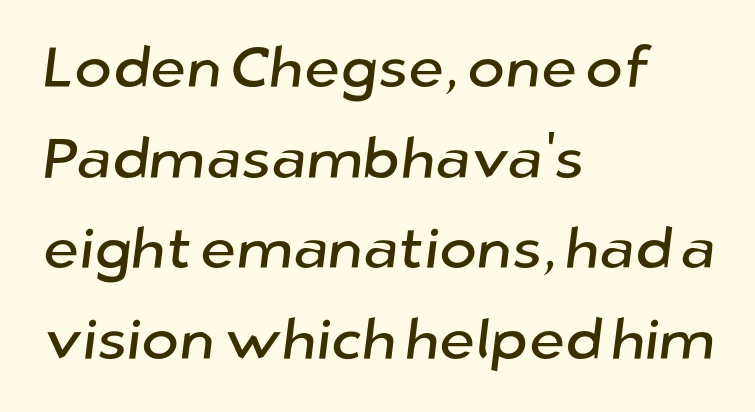
Q: Is the typeface a serif or a sans-serif typeface? A: Sans-serif.
Q: Is the text underlined? A: No.
Q: How is the paragraph aligned? A: Left-aligned.
Q: Is the spacing between letters normal or unusually wide? A: Normal.
Q: Is the spacing between lines tight, normal or loose? A: Normal.
Q: Width (condensed, normal, or wide)? A: Normal.
Q: Stroke contrast? A: Low.
Q: x-height? A: Medium.
Q: Monospaced? A: No.
